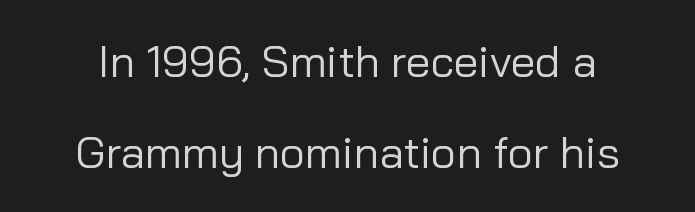
Q: Is the text bold? A: No.
Q: Is the text italic (slanted)? A: No, it is upright.
Q: Is the typeface a serif or a sans-serif typeface? A: Sans-serif.
Q: Is the text underlined? A: No.
Q: Is the spacing between letters normal or unusually wide? A: Normal.
Q: Is the spacing between lines tight, normal or loose? A: Loose.
Q: Width (condensed, normal, or wide)? A: Normal.
Q: Stroke contrast? A: Low.
Q: x-height? A: Medium.
Q: Monospaced? A: No.
